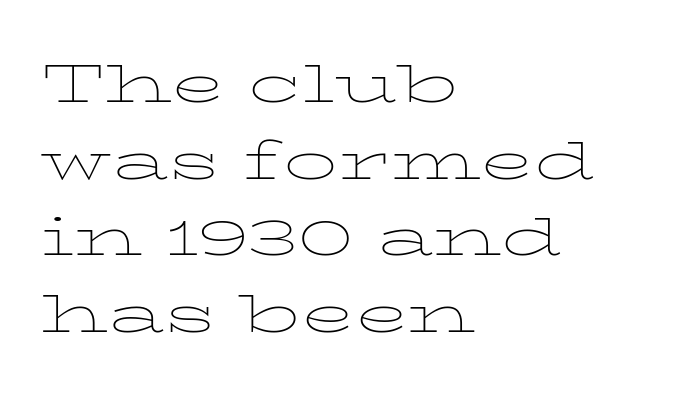
The image shows 54 px thin, wide serif type, upright; set left-aligned, normal line spacing (1.42x), normal letter spacing, not underlined; low stroke contrast and a medium x-height.
